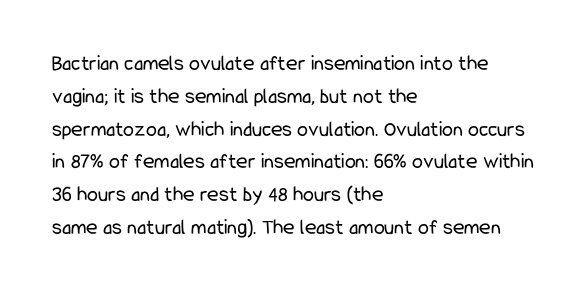
Q: Is the text bold? A: No.
Q: Is the text italic (slanted)? A: No, it is upright.
Q: Is the text underlined? A: No.
Q: How is the paragraph aligned? A: Left-aligned.
Q: Is the spacing between letters normal or unusually wide? A: Normal.
Q: Is the spacing between lines tight, normal or loose? A: Normal.
